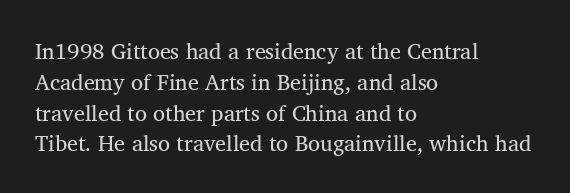
Q: Is the text bold? A: No.
Q: Is the text italic (slanted)? A: No, it is upright.
Q: Is the text underlined? A: No.
Q: How is the paragraph aligned? A: Left-aligned.
Q: Is the spacing between letters normal or unusually wide? A: Normal.
Q: Is the spacing between lines tight, normal or loose? A: Normal.
